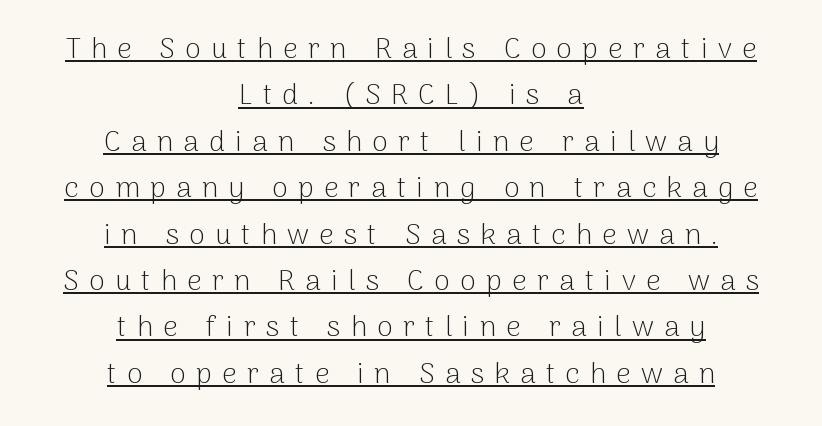
Q: Is the text bold? A: No.
Q: Is the text italic (slanted)? A: No, it is upright.
Q: Is the typeface a serif or a sans-serif typeface? A: Sans-serif.
Q: Is the text underlined? A: Yes.
Q: How is the paragraph aligned? A: Centered.
Q: Is the spacing between letters normal or unusually wide? A: Unusually wide.
Q: Is the spacing between lines tight, normal or loose? A: Normal.
Q: Width (condensed, normal, or wide)? A: Normal.
Q: Stroke contrast? A: Low.
Q: x-height? A: Medium.
Q: Monospaced? A: No.
